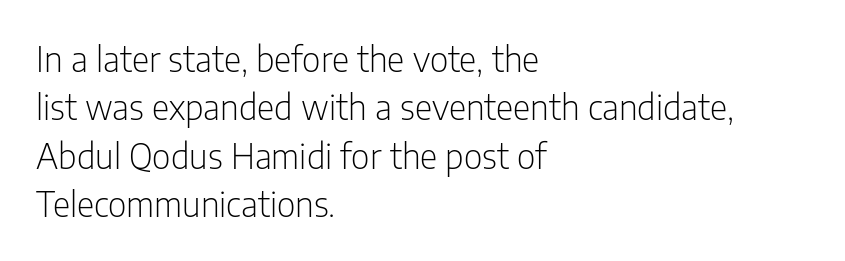
{"serif": "no", "italic": "no", "bold": "no", "weight": "light", "width": "condensed", "stroke_contrast": "low", "x_height": "medium", "monospaced": "no", "underline": "no", "align": "left", "line_spacing": "normal", "line_spacing_ratio": 1.42, "letter_spacing": "normal", "letter_spacing_em": 0.0, "glyph_px": 34}
